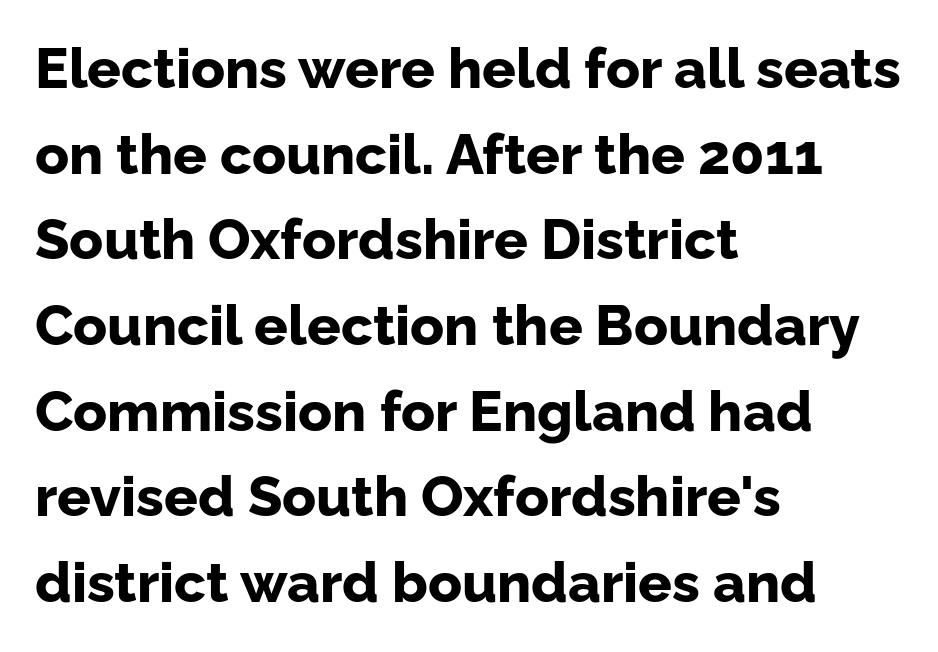
The letters stand straight up with perfectly vertical stems. The letters advance in unequal steps, a hallmark of proportional type. Type style note: lacks serifs. Between one letter and the next there's only the usual sliver of space.
